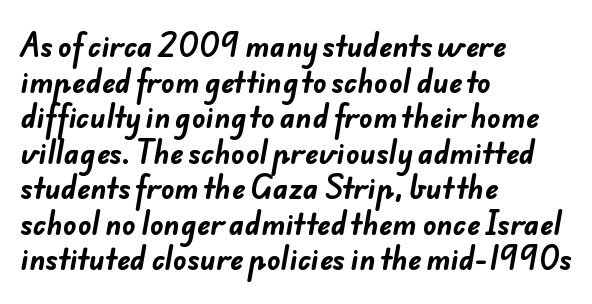
{"serif": "no", "bold": "yes", "weight": "bold", "width": "normal", "stroke_contrast": "low", "x_height": "small", "monospaced": "no", "underline": "no", "align": "left", "line_spacing": "normal", "line_spacing_ratio": 1.27, "letter_spacing": "normal", "letter_spacing_em": 0.0, "glyph_px": 28}
